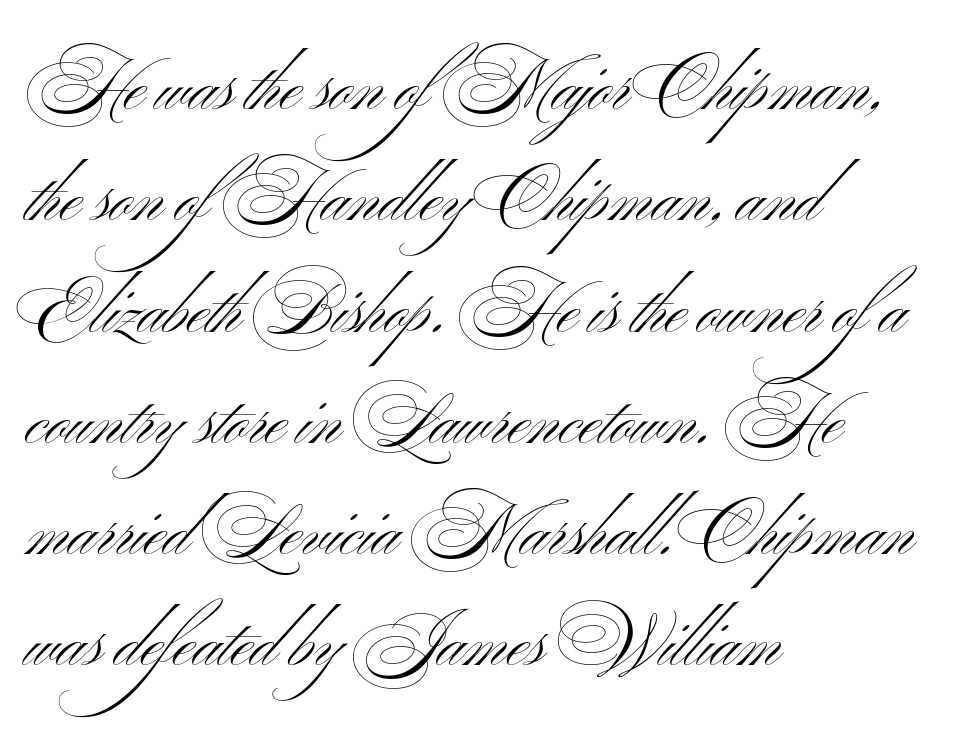
{"serif": "no", "bold": "no", "weight": "light", "width": "wide", "stroke_contrast": "medium", "x_height": "small", "monospaced": "no", "underline": "no", "align": "left", "line_spacing": "normal", "line_spacing_ratio": 1.59, "letter_spacing": "normal", "letter_spacing_em": 0.0, "glyph_px": 70}
